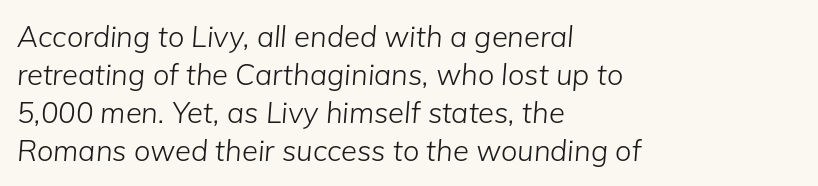
The image shows 29 px light type, italic (leaning right); set left-aligned, normal line spacing (1.31x), normal letter spacing, not underlined; low stroke contrast and a medium x-height.
